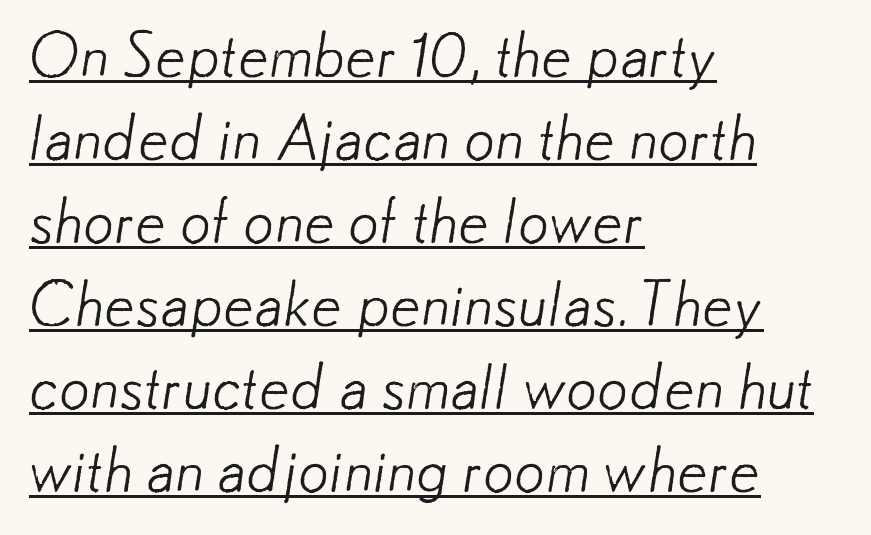
The image shows 61 px light sans-serif type; set left-aligned, normal line spacing (1.36x), normal letter spacing, underlined; low stroke contrast and a small x-height.
